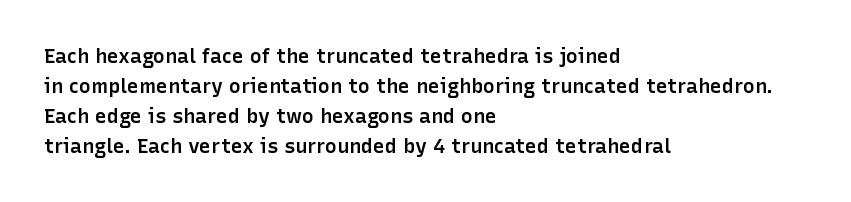
The image shows 20 px text type, upright; set left-aligned, normal line spacing (1.5x), normal letter spacing, not underlined.
